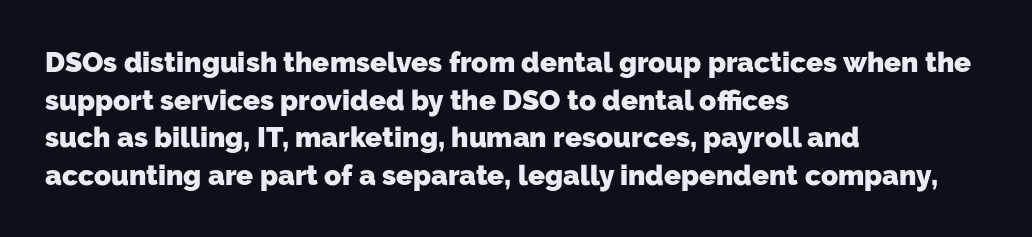
{"serif": "no", "bold": "yes", "weight": "heavy", "width": "normal", "stroke_contrast": "low", "x_height": "medium", "monospaced": "no", "underline": "no", "align": "left", "line_spacing": "normal", "line_spacing_ratio": 1.34, "letter_spacing": "normal", "letter_spacing_em": 0.0, "glyph_px": 28}
